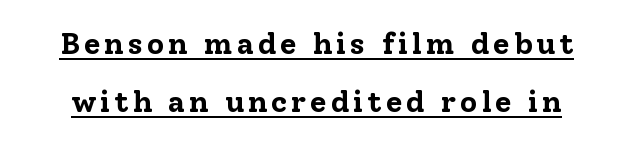
Old-style or modern, the face here clearly has serifs. This sample trades compactness for vertical openness between lines. This is heavy type, rendered in bold. The lettering is marked with a stroke running underneath it. Rendered with straight, roman letterforms. Each letter keeps its own natural width here, so spacing adapts to shape.
